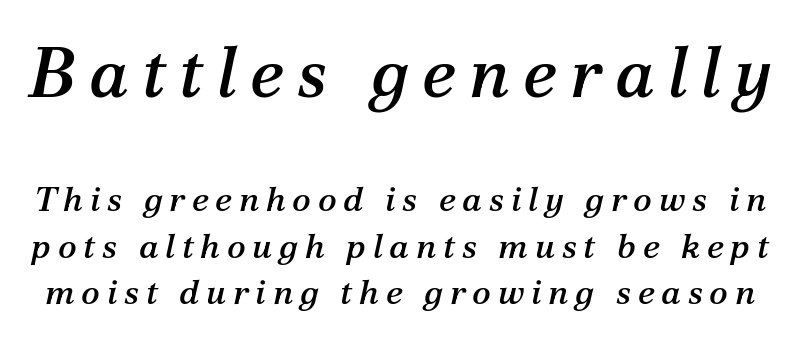
The image shows 70 px serif type, italic (leaning right); set normal line spacing (1.33x), not underlined; the first (top) block is 2.0x larger; medium stroke contrast and a medium x-height.
